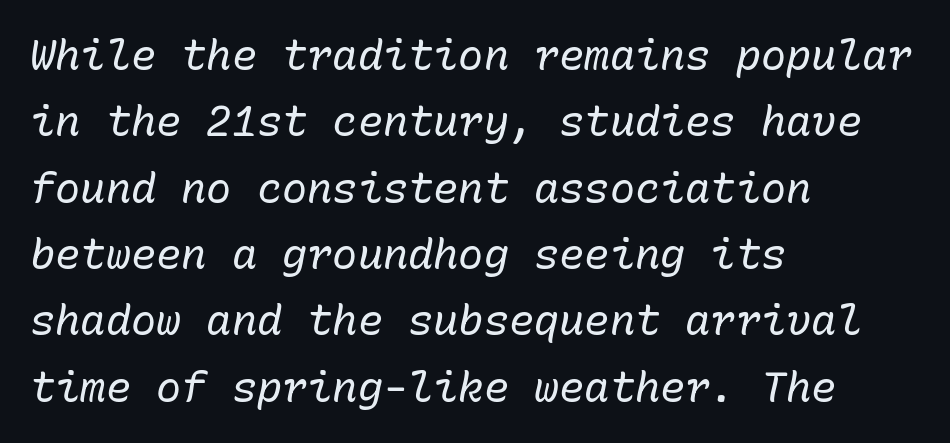
The image shows 42 px regular-weight type, italic (leaning right), monospaced; set left-aligned, normal line spacing (1.58x), normal letter spacing, not underlined; low stroke contrast and a medium x-height.
